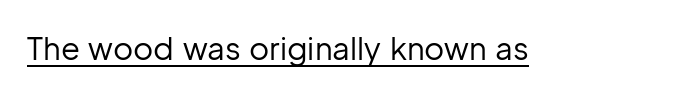
Q: Is the text bold? A: No.
Q: Is the text italic (slanted)? A: No, it is upright.
Q: Is the typeface a serif or a sans-serif typeface? A: Sans-serif.
Q: Is the text underlined? A: Yes.
Q: Is the spacing between letters normal or unusually wide? A: Normal.
Q: Width (condensed, normal, or wide)? A: Normal.
Q: Stroke contrast? A: Low.
Q: x-height? A: Medium.
Q: Monospaced? A: No.
